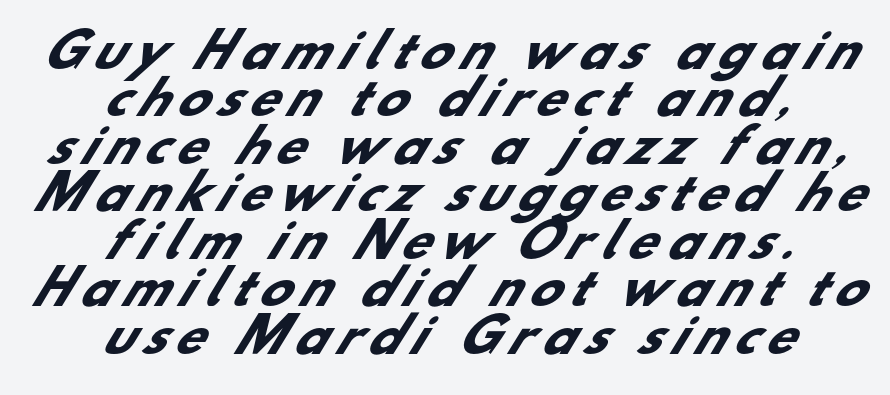
Q: Is the text bold? A: Yes.
Q: Is the typeface a serif or a sans-serif typeface? A: Sans-serif.
Q: Is the text underlined? A: No.
Q: How is the paragraph aligned? A: Centered.
Q: Is the spacing between lines tight, normal or loose? A: Tight.
Q: Width (condensed, normal, or wide)? A: Normal.
Q: Stroke contrast? A: Low.
Q: x-height? A: Small.
Q: Monospaced? A: No.
